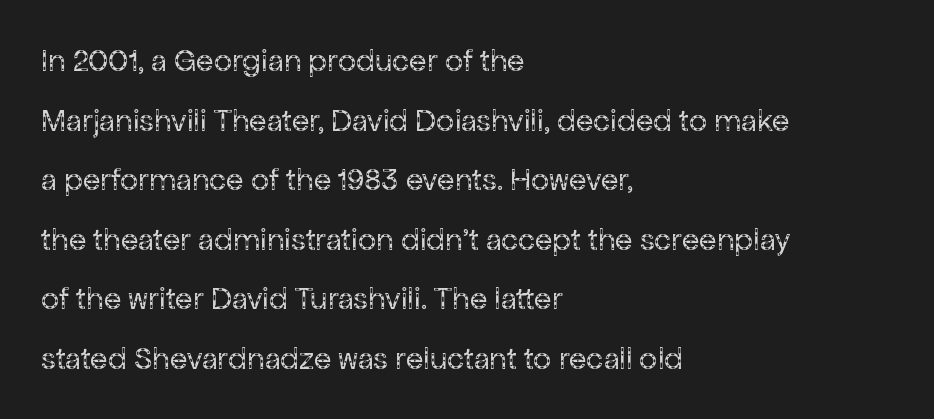
Q: Is the text bold? A: No.
Q: Is the text italic (slanted)? A: No, it is upright.
Q: Is the typeface a serif or a sans-serif typeface? A: Sans-serif.
Q: Is the text underlined? A: No.
Q: How is the paragraph aligned? A: Left-aligned.
Q: Is the spacing between letters normal or unusually wide? A: Normal.
Q: Width (condensed, normal, or wide)? A: Normal.
Q: Stroke contrast? A: Low.
Q: x-height? A: Medium.
Q: Monospaced? A: No.
